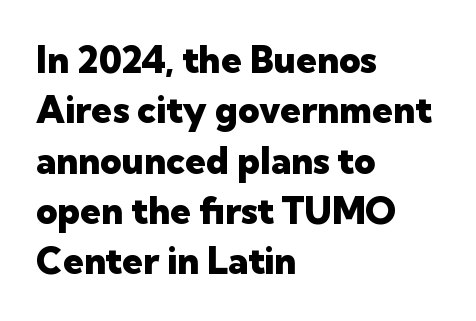
Look at the bottom of the vertical strokes: they stop flat, with no serifs. The lettering holds an erect, upright posture throughout. Rule under the text: the space is simply empty. The letterforms sit shoulder to shoulder at normal distance. You could not count columns in this text — the font is proportionally spaced.
